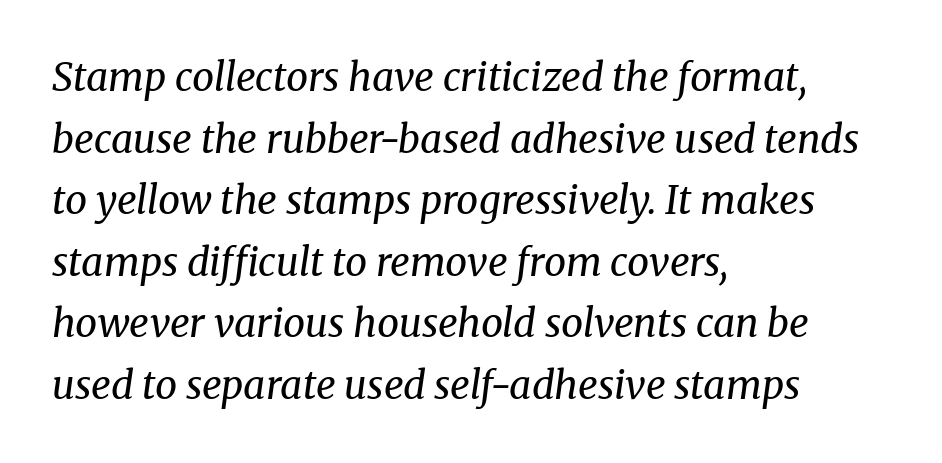
The image shows 39 px regular-weight serif type, italic (leaning right); set left-aligned, normal line spacing (1.58x), normal letter spacing, not underlined; medium stroke contrast and a medium x-height.
